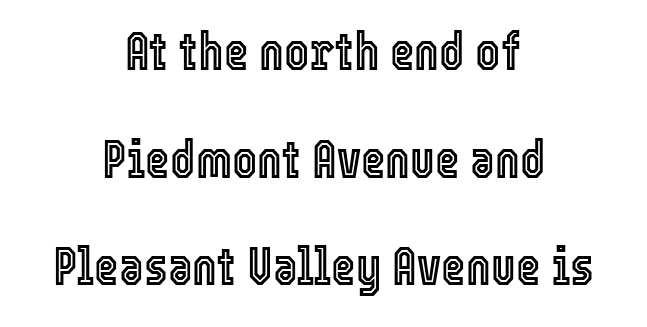
The leading is generous, giving the passage an open texture. Notice how the passage keeps no hard edge, just a central spine. Each letter keeps its own natural width here, so spacing adapts to shape. Lines of text with bare space underneath. Do the letters lean? They stand straight. Between one letter and the next there's only the usual sliver of space.
